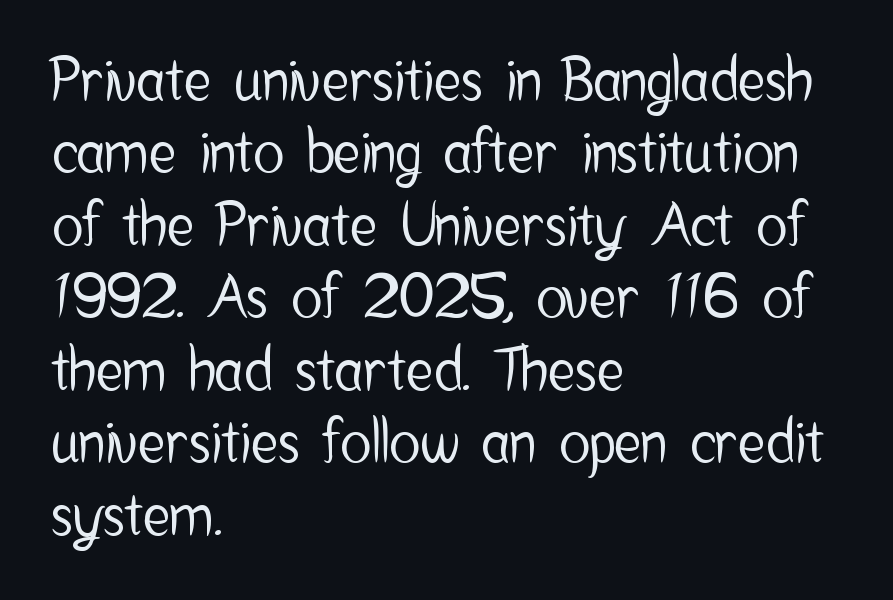
This sample is left-justified, so line endings fall wherever the words run out. The strip under each line holds only bare page. Nothing sits at the stroke ends, so this counts as sans-serif. Inter-character spacing is left at the font's built-in metrics. This sample uses an upright cut, with every glyph sitting square on the baseline.
